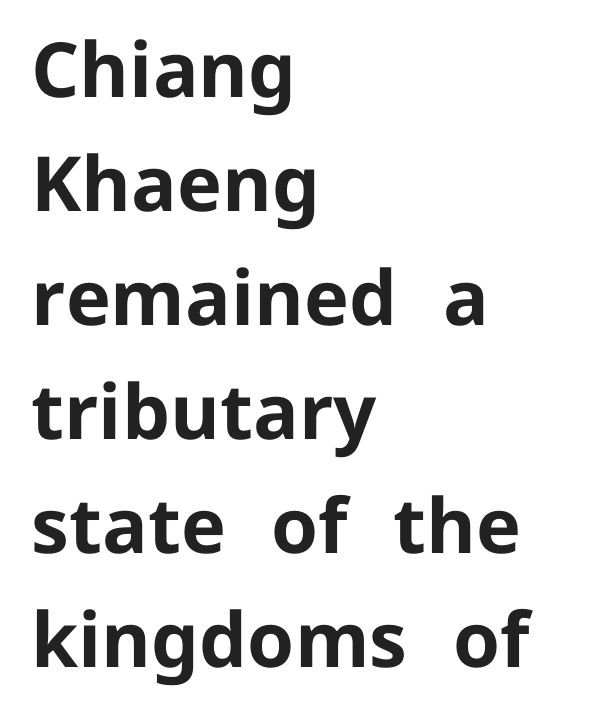
Is this a fixed-width face? No — the glyphs have proportional, varying widths. No extra tracking has been applied to these lines. Pretty heavy lettering here — definitely bold. Interline gaps are of average width in this sample. A clean baseline with only descenders dipping below it.
